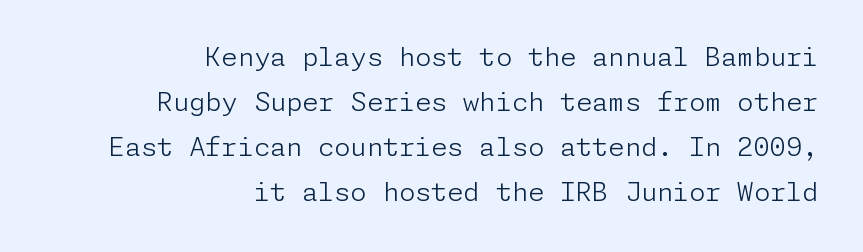
{"italic": "no", "bold": "no", "underline": "no", "align": "right", "line_spacing_ratio": 1.73, "letter_spacing": "normal", "letter_spacing_em": 0.0, "glyph_px": 26}
